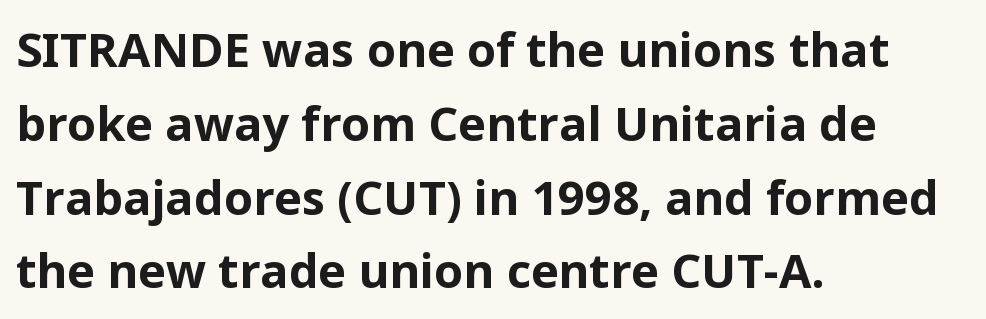
{"serif": "no", "italic": "no", "bold": "yes", "weight": "bold", "width": "normal", "stroke_contrast": "low", "x_height": "medium", "monospaced": "no", "underline": "no", "align": "left", "line_spacing": "normal", "line_spacing_ratio": 1.57, "letter_spacing": "normal", "letter_spacing_em": 0.0, "glyph_px": 47}
